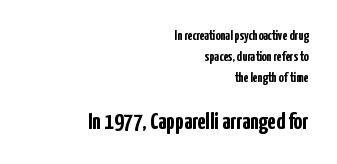
The image shows 24 px bold type, upright; set right-aligned, normal line spacing (1.5x), normal letter spacing, not underlined; the second (bottom) block is 1.71x larger.
